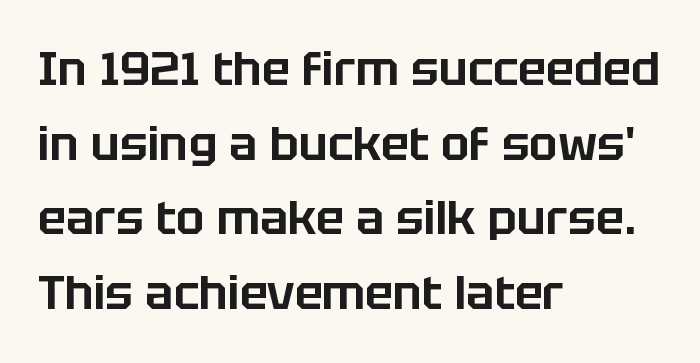
Designer's note — italics off, roman on. Look at the bottom of the vertical strokes: they stop flat, with no serifs. Observe the ordinary spacing: letters are neighbours, not strangers. A normal amount of white space separates one row of letters from the next.
